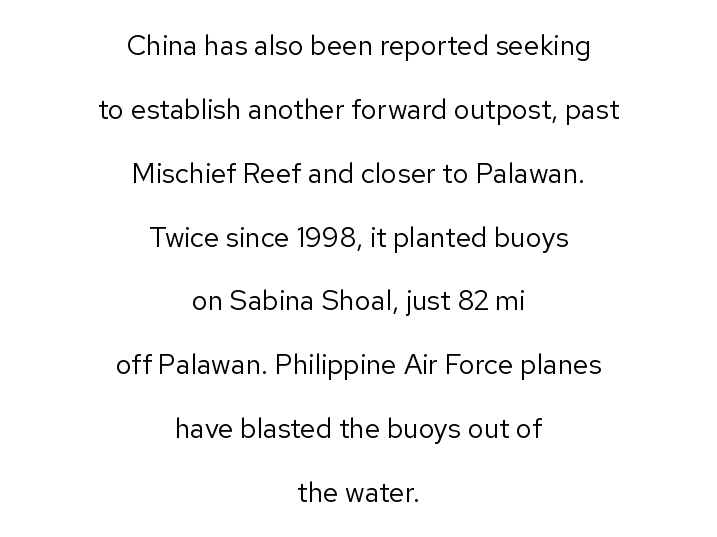
The image shows 28 px regular-weight sans-serif type, upright; set centered, loose line spacing (2.28x), normal letter spacing, not underlined; low stroke contrast and a medium x-height.
